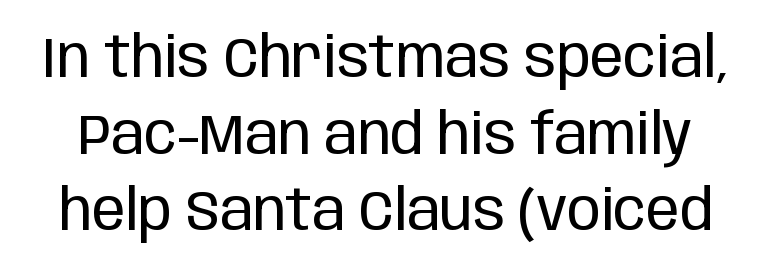
Q: Is the text bold? A: No.
Q: Is the text italic (slanted)? A: No, it is upright.
Q: Is the typeface a serif or a sans-serif typeface? A: Sans-serif.
Q: Is the text underlined? A: No.
Q: Is the spacing between letters normal or unusually wide? A: Normal.
Q: Is the spacing between lines tight, normal or loose? A: Normal.
Q: Width (condensed, normal, or wide)? A: Condensed.
Q: Stroke contrast? A: Low.
Q: x-height? A: Large.
Q: Monospaced? A: No.
